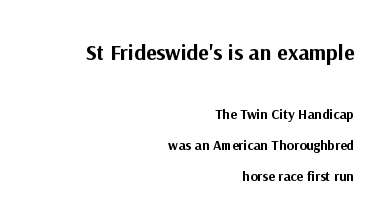
{"italic": "no", "bold": "yes", "underline": "no", "align": "right", "line_spacing": "loose", "line_spacing_ratio": 2.23, "letter_spacing": "normal", "letter_spacing_em": 0.0, "larger_block": "first", "size_ratio": 1.57, "glyph_px": 22}
